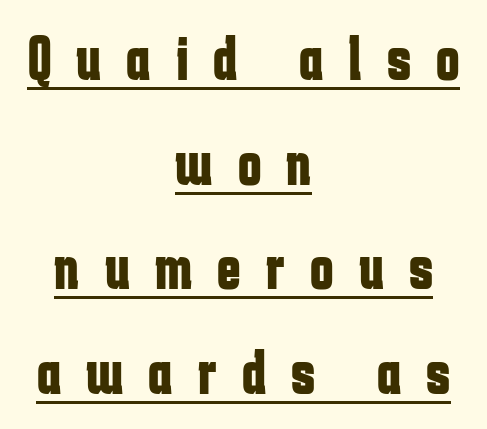
Q: Is the text bold? A: Yes.
Q: Is the text italic (slanted)? A: No, it is upright.
Q: Is the typeface a serif or a sans-serif typeface? A: Sans-serif.
Q: Is the text underlined? A: Yes.
Q: How is the paragraph aligned? A: Centered.
Q: Is the spacing between letters normal or unusually wide? A: Unusually wide.
Q: Is the spacing between lines tight, normal or loose? A: Normal.
Q: Width (condensed, normal, or wide)? A: Condensed.
Q: Stroke contrast? A: Low.
Q: x-height? A: Medium.
Q: Monospaced? A: No.
